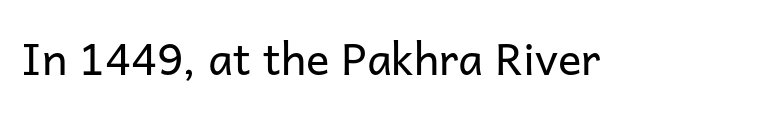
{"serif": "no", "italic": "no", "bold": "no", "weight": "regular", "width": "normal", "stroke_contrast": "low", "x_height": "medium", "monospaced": "no", "underline": "no", "letter_spacing": "normal", "letter_spacing_em": 0.0, "glyph_px": 44}
